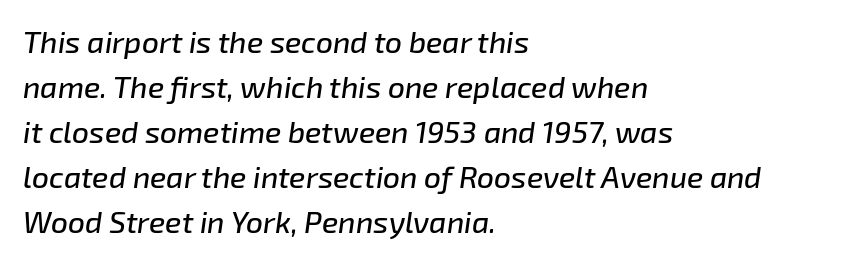
{"italic": "yes", "lean": "right", "slant_degrees": 8, "width": "normal", "stroke_contrast": "low", "x_height": "medium", "monospaced": "no", "underline": "no", "align": "left", "line_spacing": "normal", "line_spacing_ratio": 1.5, "letter_spacing": "normal", "letter_spacing_em": 0.0, "glyph_px": 30}
